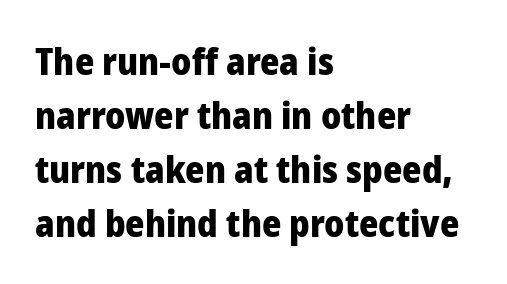
Q: Is the text bold? A: Yes.
Q: Is the text italic (slanted)? A: No, it is upright.
Q: Is the typeface a serif or a sans-serif typeface? A: Sans-serif.
Q: Is the text underlined? A: No.
Q: How is the paragraph aligned? A: Left-aligned.
Q: Is the spacing between letters normal or unusually wide? A: Normal.
Q: Is the spacing between lines tight, normal or loose? A: Normal.
Q: Width (condensed, normal, or wide)? A: Normal.
Q: Stroke contrast? A: Low.
Q: x-height? A: Medium.
Q: Monospaced? A: No.
